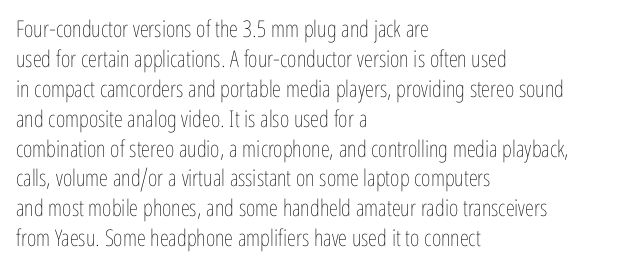
The lines are quadded left. The font sits on the lighter half of the weight spectrum, regular included. Tracking here is standard; glyphs follow each other at the usual distance. Italic? Not at all — the glyphs are vertical. Rule under the text: the space is simply empty.
